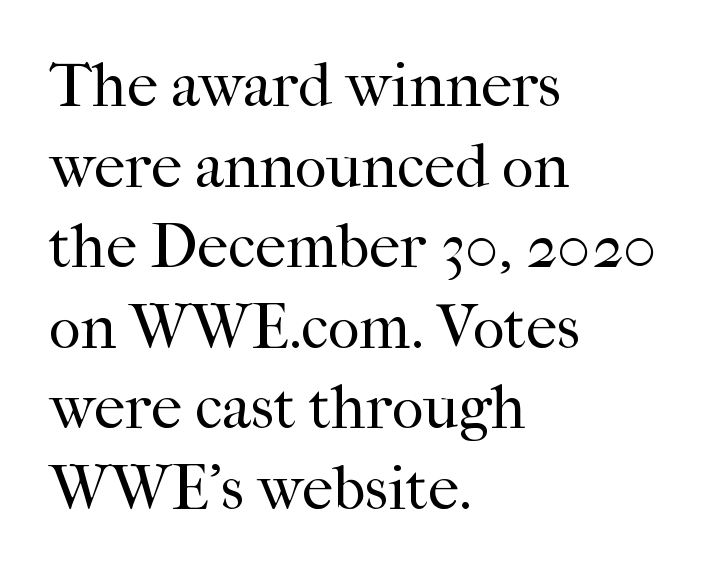
Q: Is the text bold? A: No.
Q: Is the text italic (slanted)? A: No, it is upright.
Q: Is the typeface a serif or a sans-serif typeface? A: Serif.
Q: Is the text underlined? A: No.
Q: How is the paragraph aligned? A: Left-aligned.
Q: Is the spacing between letters normal or unusually wide? A: Normal.
Q: Is the spacing between lines tight, normal or loose? A: Normal.
Q: Width (condensed, normal, or wide)? A: Normal.
Q: Stroke contrast? A: High.
Q: x-height? A: Medium.
Q: Monospaced? A: No.
